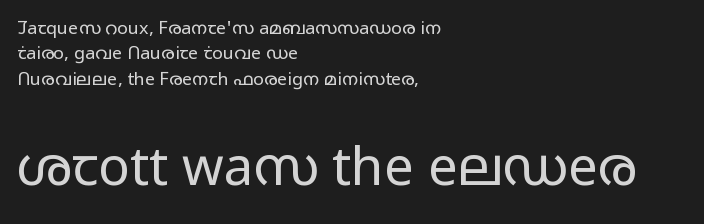
Q: Is the text bold? A: No.
Q: Is the text italic (slanted)? A: No, it is upright.
Q: Is the typeface a serif or a sans-serif typeface? A: Sans-serif.
Q: Is the text underlined? A: No.
Q: How is the paragraph aligned? A: Left-aligned.
Q: Is the spacing between letters normal or unusually wide? A: Normal.
Q: Is the spacing between lines tight, normal or loose? A: Normal.
Q: Which block of text is set in a larger size, the first (top) or the second (bottom)? A: The second (bottom) one.
Q: Width (condensed, normal, or wide)? A: Wide.
Q: Stroke contrast? A: Low.
Q: x-height? A: Medium.
Q: Monospaced? A: No.
